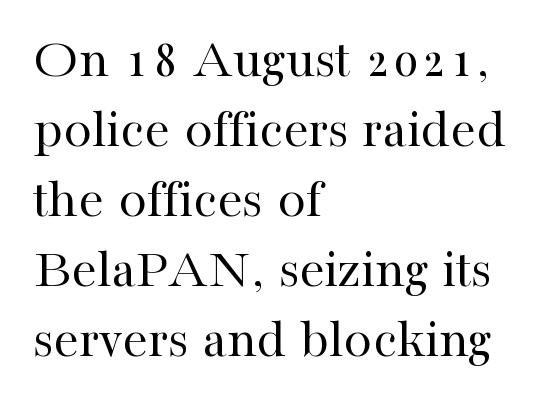
{"serif": "yes", "italic": "no", "bold": "no", "weight": "regular", "width": "normal", "stroke_contrast": "high", "x_height": "medium", "monospaced": "no", "underline": "no", "align": "left", "line_spacing_ratio": 1.23, "letter_spacing": "normal", "letter_spacing_em": 0.0, "glyph_px": 57}
